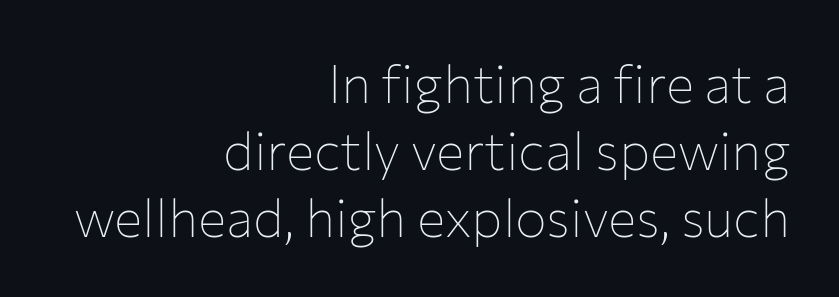
Q: Is the text bold? A: No.
Q: Is the text italic (slanted)? A: No, it is upright.
Q: Is the typeface a serif or a sans-serif typeface? A: Sans-serif.
Q: Is the text underlined? A: No.
Q: How is the paragraph aligned? A: Right-aligned.
Q: Is the spacing between letters normal or unusually wide? A: Normal.
Q: Is the spacing between lines tight, normal or loose? A: Normal.
Q: Width (condensed, normal, or wide)? A: Normal.
Q: Stroke contrast? A: Low.
Q: x-height? A: Medium.
Q: Monospaced? A: No.
